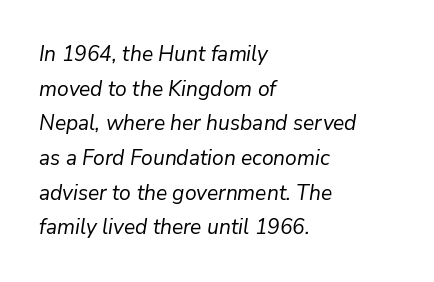
Notice how descenders clear the ascenders below comfortably — that's standard leading. Tall strokes in this sample are angled rather than plumb. These lines stack with their left ends in a neat column. Stroke mass is kept to a normal reading level or below. Is the letter spacing exaggerated? No — it looks like the ordinary default. Letters rest on an invisible, unmarked baseline.
